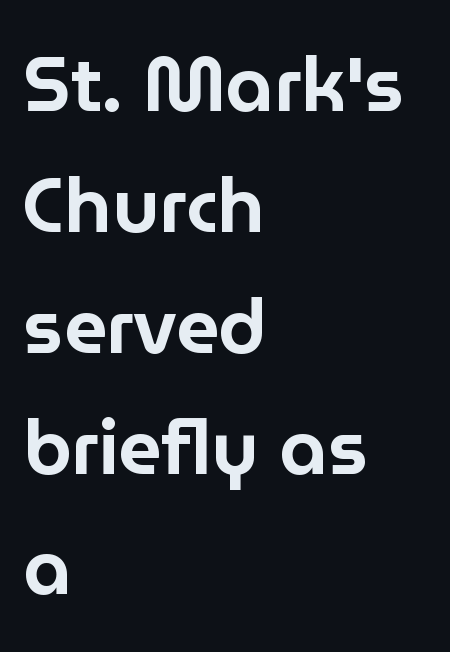
Has an underline been added? It has not. Is this a fixed-width face? No — the glyphs have proportional, varying widths. This sample uses a sans-serif face. If you measured baseline to baseline, you'd find a middling distance. Students, note that the glyphs here touch the page at normal intervals.
